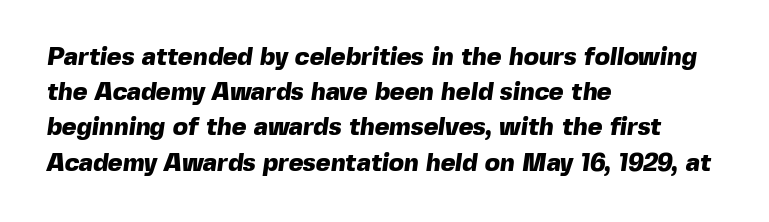
Q: Is the text bold? A: Yes.
Q: Is the text underlined? A: No.
Q: How is the paragraph aligned? A: Left-aligned.
Q: Is the spacing between letters normal or unusually wide? A: Normal.
Q: Is the spacing between lines tight, normal or loose? A: Normal.
